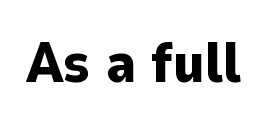
Q: Is the text bold? A: Yes.
Q: Is the text italic (slanted)? A: No, it is upright.
Q: Is the typeface a serif or a sans-serif typeface? A: Sans-serif.
Q: Is the text underlined? A: No.
Q: Is the spacing between letters normal or unusually wide? A: Normal.
Q: Width (condensed, normal, or wide)? A: Normal.
Q: Stroke contrast? A: Low.
Q: x-height? A: Medium.
Q: Monospaced? A: No.
